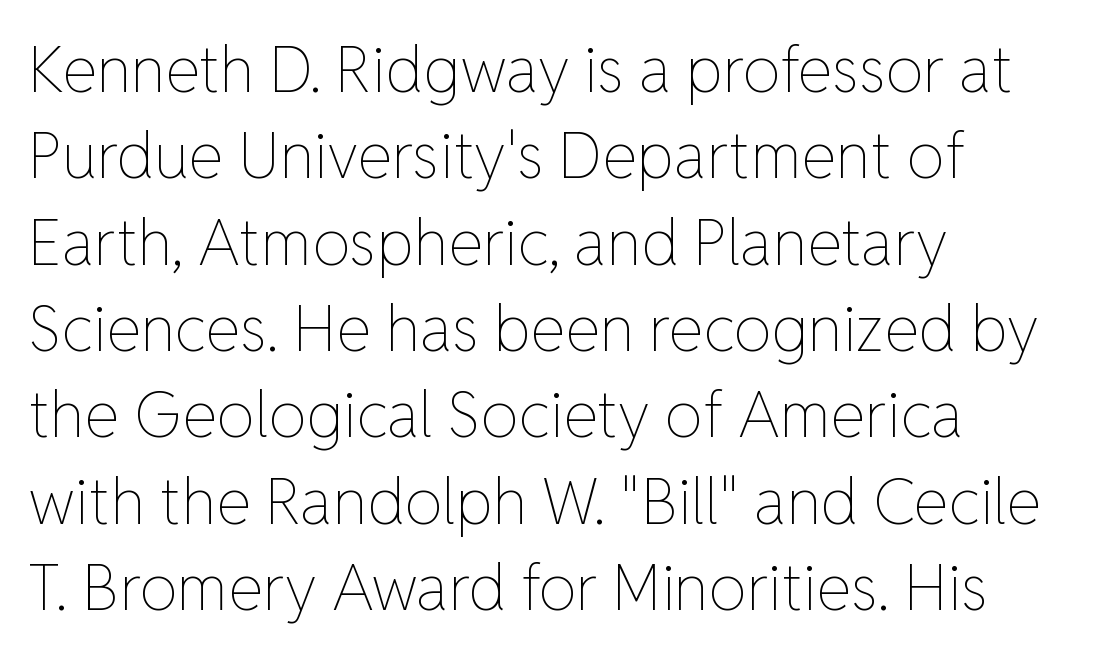
The image shows 63 px thin type, upright; set left-aligned, normal line spacing (1.37x), normal letter spacing, not underlined; low stroke contrast and a medium x-height.
